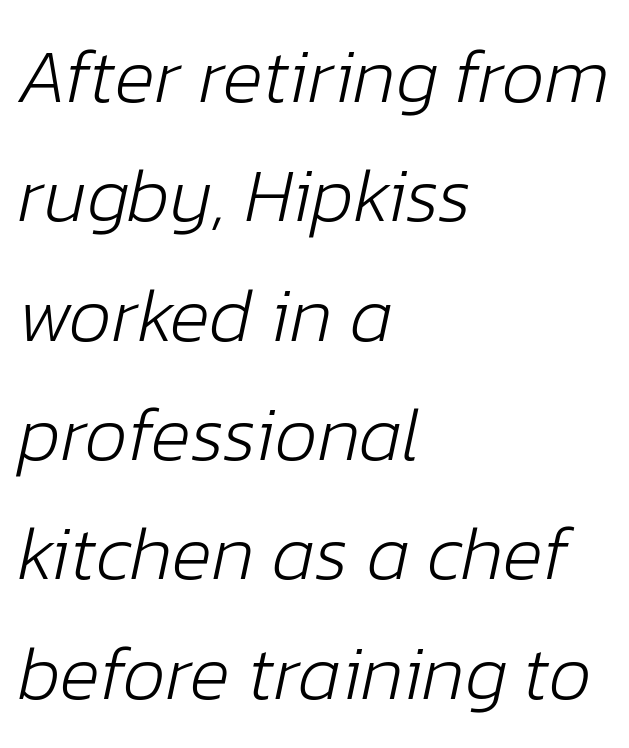
The image shows 76 px light type, italic (leaning right); set left-aligned, normal line spacing (1.57x), normal letter spacing, not underlined; low stroke contrast and a medium x-height.
